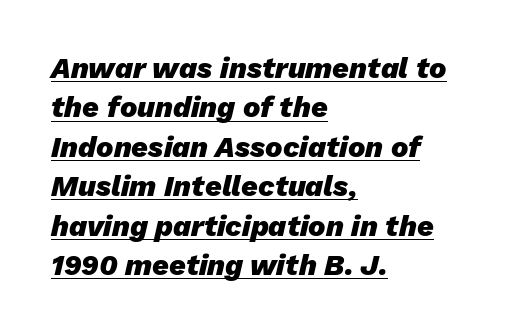
{"italic": "yes", "lean": "right", "slant_degrees": 13, "bold": "yes", "weight": "heavy", "width": "normal", "stroke_contrast": "low", "x_height": "medium", "monospaced": "no", "underline": "yes", "align": "left", "line_spacing": "normal", "line_spacing_ratio": 1.36, "letter_spacing": "normal", "letter_spacing_em": 0.0, "glyph_px": 29}
